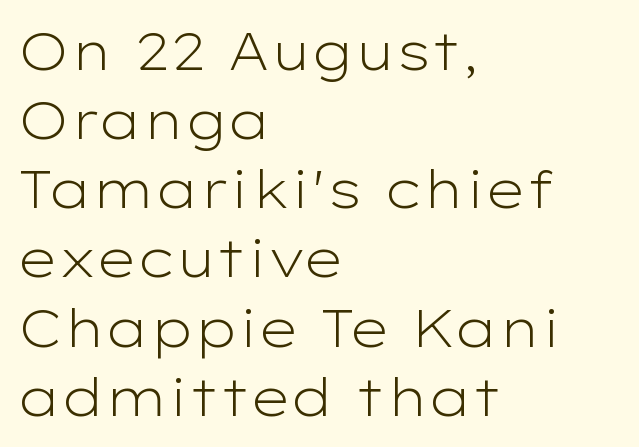
{"serif": "no", "italic": "no", "bold": "no", "weight": "light", "width": "wide", "stroke_contrast": "low", "x_height": "medium", "monospaced": "no", "underline": "no", "align": "left", "line_spacing": "normal", "line_spacing_ratio": 1.33, "letter_spacing": "normal", "letter_spacing_em": 0.0, "glyph_px": 52}
